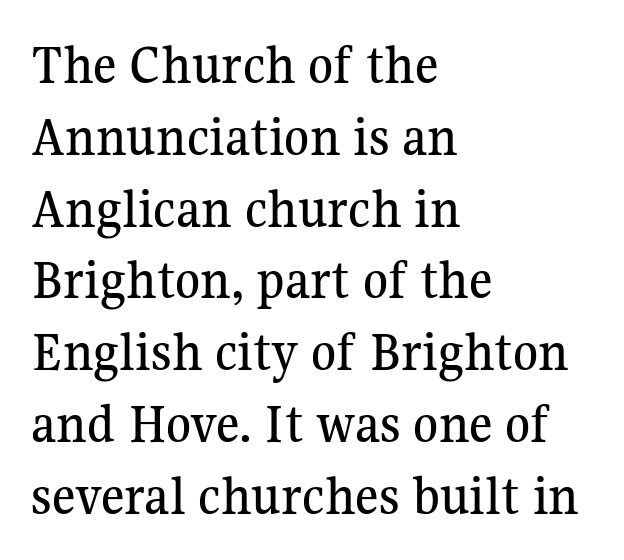
Little horizontal feet cap the strokes, marking this as serif type. Leading: standard. Between one letter and the next there's only the usual sliver of space. The paragraph shown leans on its left margin. The letters stand straight up with perfectly vertical stems.
